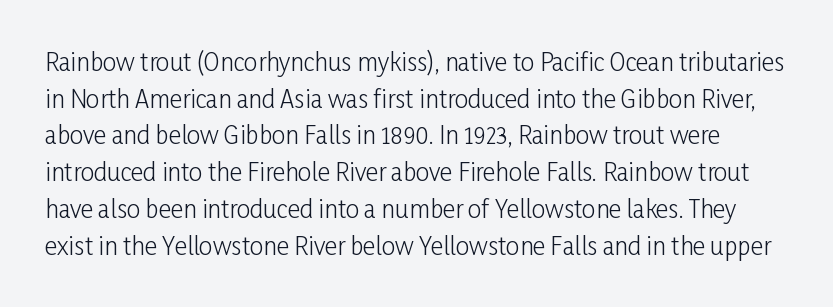
The image shows 24 px text type, upright; set normal line spacing (1.53x), normal letter spacing, not underlined.
